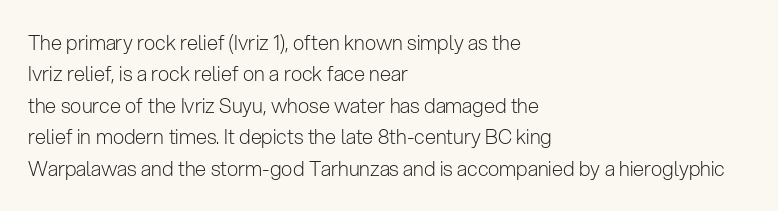
The image shows 20 px text type, upright; set left-aligned, normal line spacing (1.57x), normal letter spacing, not underlined.
